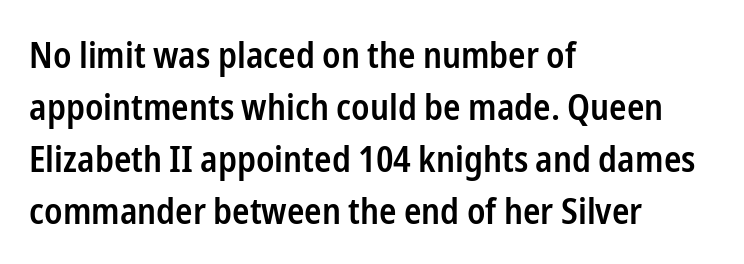
The image shows 36 px semibold, condensed sans-serif type, upright; set left-aligned, normal line spacing (1.44x), normal letter spacing, not underlined; low stroke contrast and a medium x-height.
